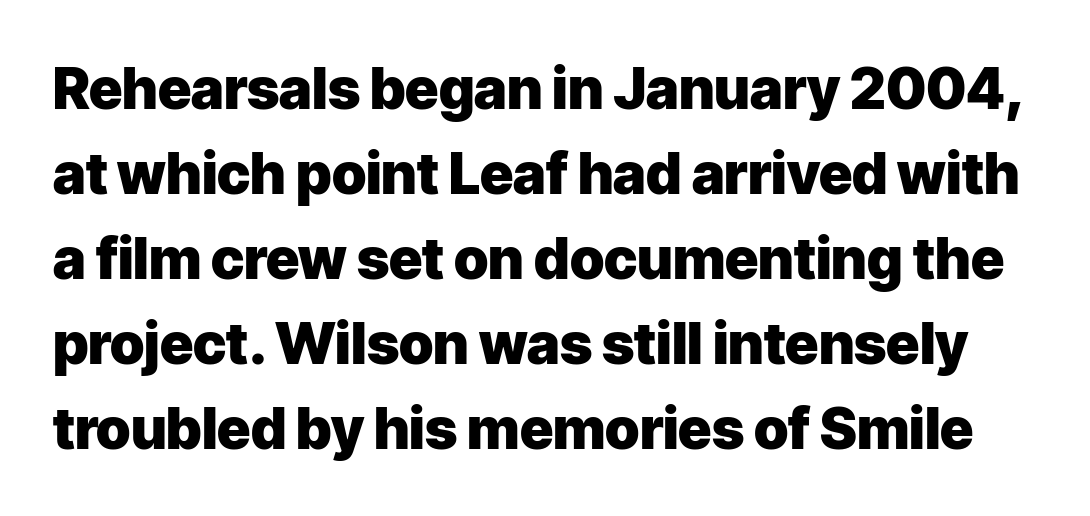
The image shows 57 px heavy sans-serif type, upright; set normal line spacing (1.49x), normal letter spacing, not underlined; low stroke contrast and a medium x-height.
